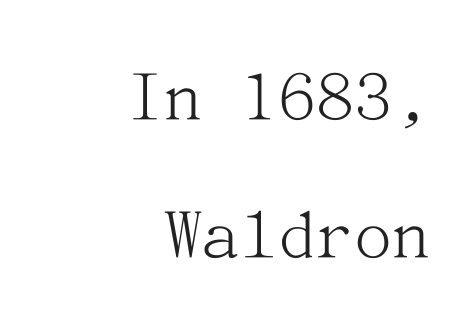
{"serif": "yes", "italic": "no", "bold": "no", "weight": "light", "width": "normal", "stroke_contrast": "medium", "x_height": "medium", "underline": "no", "align": "right", "line_spacing_ratio": 1.82, "letter_spacing": "normal", "letter_spacing_em": 0.0, "glyph_px": 76}
